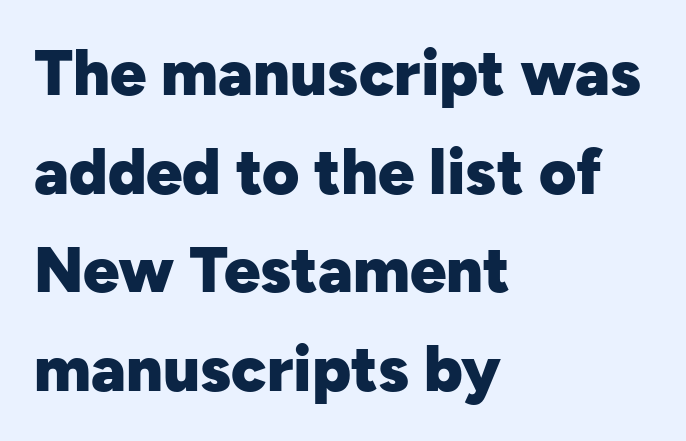
Compared with an ordinary text face, these strokes are far heavier — a full bold. You can tell it's not italic because the verticals are truly vertical. Tracking value appears to be zero — textbook default spacing. If you drew a ruler down the left edge, every line would touch it.
